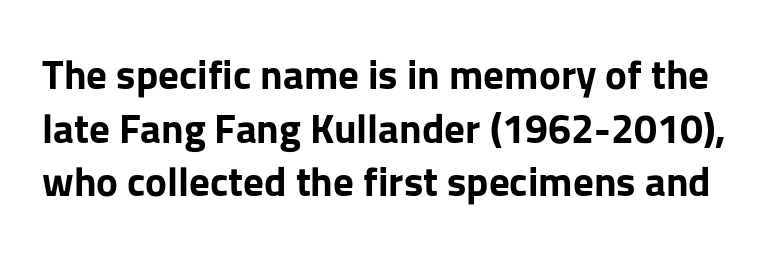
Q: Is the text bold? A: Yes.
Q: Is the text italic (slanted)? A: No, it is upright.
Q: Is the typeface a serif or a sans-serif typeface? A: Sans-serif.
Q: Is the text underlined? A: No.
Q: Is the spacing between letters normal or unusually wide? A: Normal.
Q: Is the spacing between lines tight, normal or loose? A: Normal.
Q: Width (condensed, normal, or wide)? A: Normal.
Q: Stroke contrast? A: Low.
Q: x-height? A: Medium.
Q: Monospaced? A: No.
